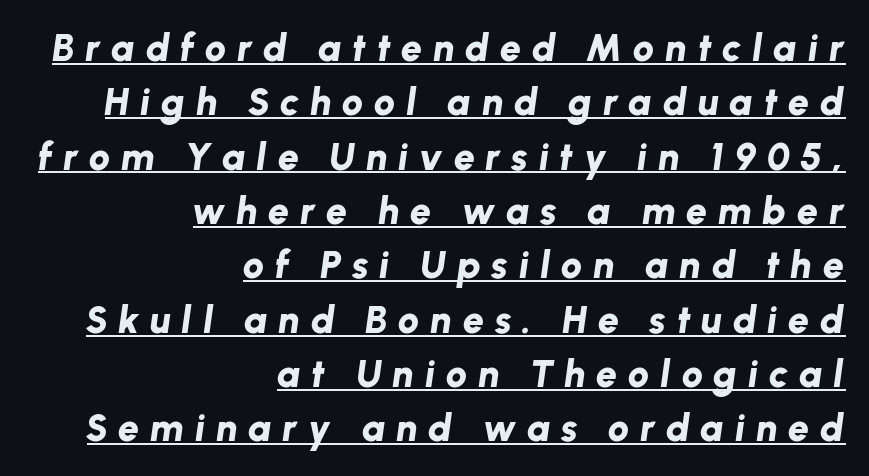
{"italic": "yes", "lean": "right", "slant_degrees": 8, "bold": "yes", "weight": "bold", "width": "normal", "stroke_contrast": "low", "x_height": "medium", "monospaced": "no", "underline": "yes", "align": "right", "line_spacing": "normal", "line_spacing_ratio": 1.43, "letter_spacing": "wide", "letter_spacing_em": 0.28, "glyph_px": 38}
